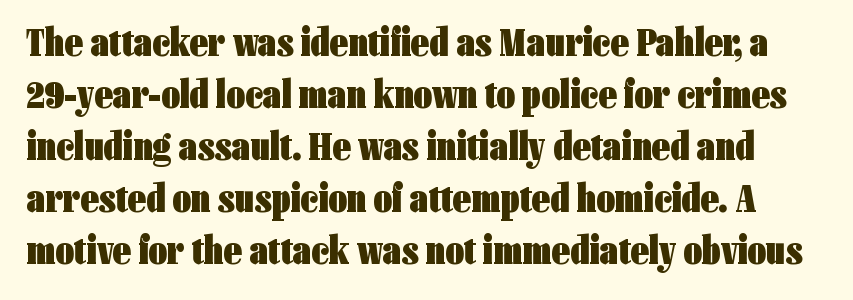
The space between consecutive lines is moderate. Strokes here are thick enough to call this a true bold. Proportional: the letters do not fall into vertical columns. A roman cut, with each character standing at attention. To sum up the face: it is a sans, with no serifs. Each row of text sits above clean, open space.
